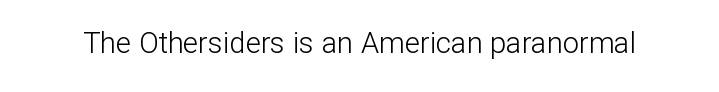
{"serif": "no", "italic": "no", "bold": "no", "weight": "light", "width": "normal", "stroke_contrast": "low", "x_height": "medium", "monospaced": "no", "underline": "no", "letter_spacing": "normal", "letter_spacing_em": 0.0, "glyph_px": 29}
